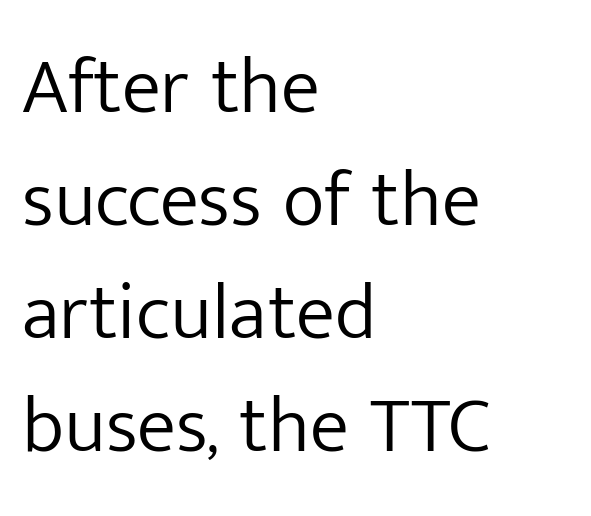
Compared with typical body copy, the letter spacing here is the same. No chunkiness to these letters — they're not bold. Compared with typical paragraphs, the rows here are spaced about the same. The typeface chosen for these lines omits serifs. Here the designer chose a conventional face with non-uniform glyph widths. Horizontal alignment here is leftward, the default for most running prose.
